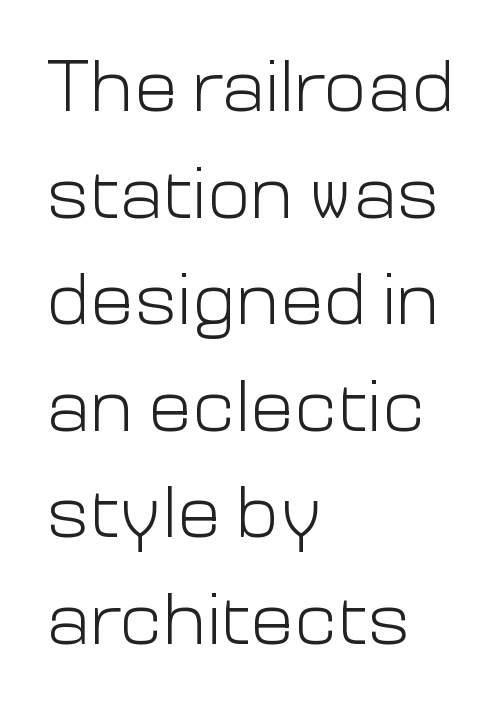
The image shows 73 px light sans-serif type, upright; set left-aligned, normal line spacing (1.46x), normal letter spacing, not underlined; low stroke contrast and a medium x-height.
